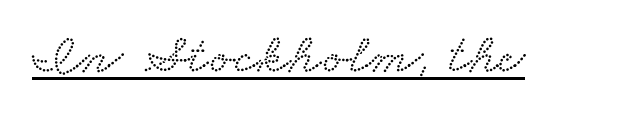
The rendering uses natural spacing where letterforms have individual widths. These lines keep a tight, regular rhythm from letter to letter. Are there feet on the stems? There are — it's a serif. Compared with undecorated copy, this sample adds a rule below the words.
